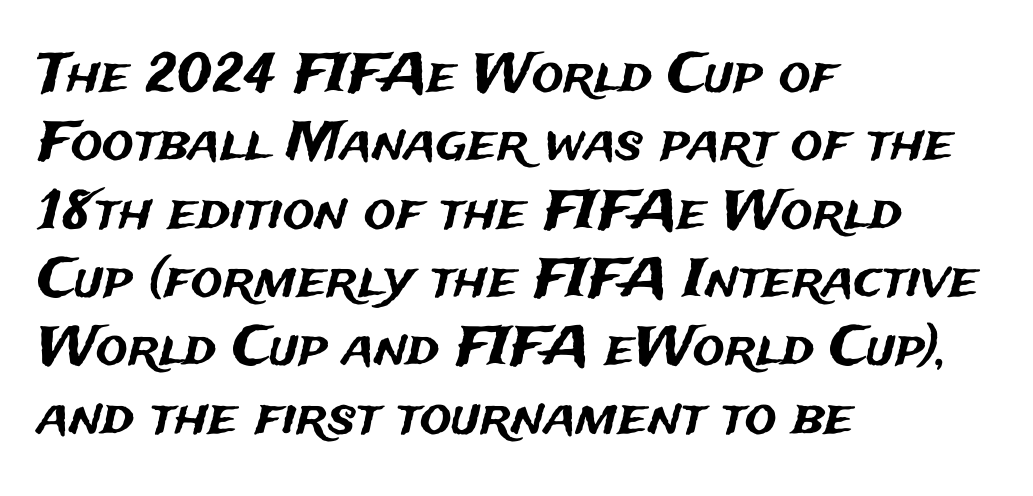
Between one letter and the next there's only the usual sliver of space. Observe the absence of serifs on each vertical stroke in this sample. This sample keeps an unexceptional amount of space between lines. All the whitespace from short lines collects on the right.
